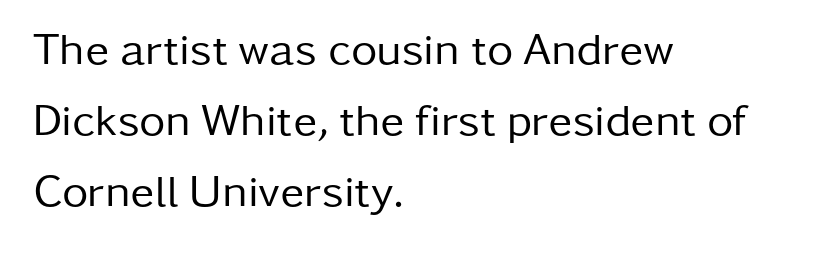
The image shows 45 px regular-weight sans-serif type, upright; set left-aligned, normal line spacing (1.58x), normal letter spacing, not underlined; low stroke contrast and a medium x-height.
